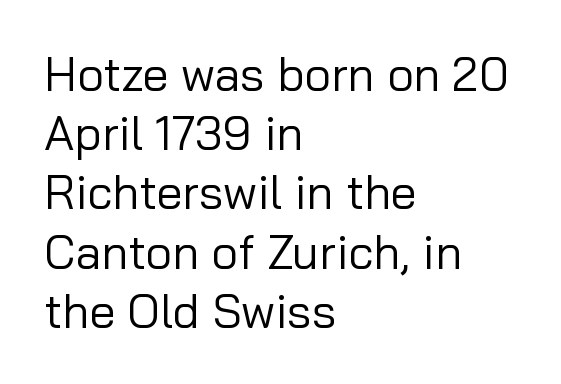
Q: Is the text bold? A: No.
Q: Is the text italic (slanted)? A: No, it is upright.
Q: Is the typeface a serif or a sans-serif typeface? A: Sans-serif.
Q: Is the text underlined? A: No.
Q: How is the paragraph aligned? A: Left-aligned.
Q: Is the spacing between letters normal or unusually wide? A: Normal.
Q: Is the spacing between lines tight, normal or loose? A: Normal.
Q: Width (condensed, normal, or wide)? A: Normal.
Q: Stroke contrast? A: Low.
Q: x-height? A: Medium.
Q: Monospaced? A: No.
